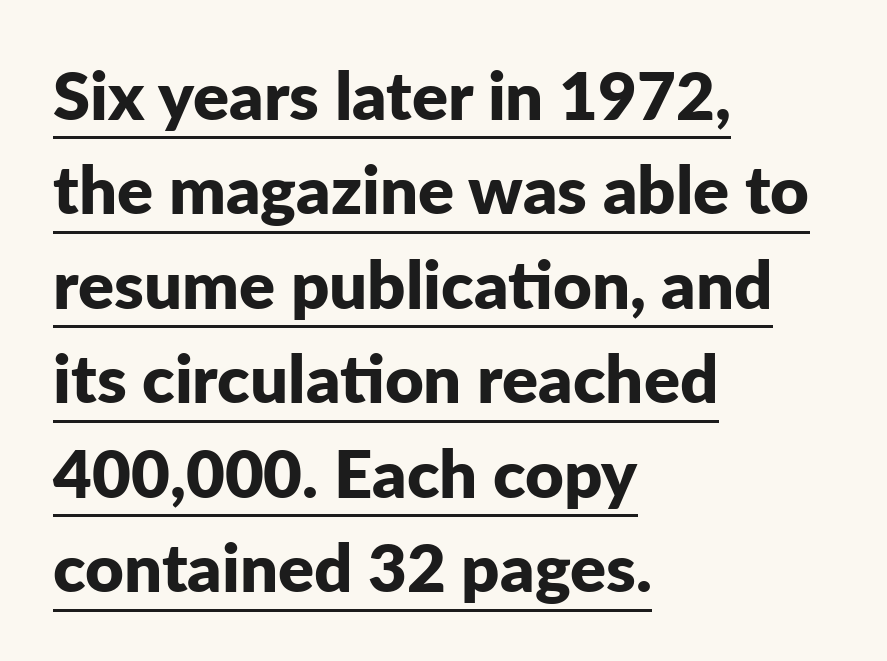
This sample has the flowing, uneven cadence of proportional lettering. The gaps between neighbouring characters are ordinary and unremarkable. The setting favours the left margin, as ordinary paragraphs usually do. These lines were composed using upright roman letters.
